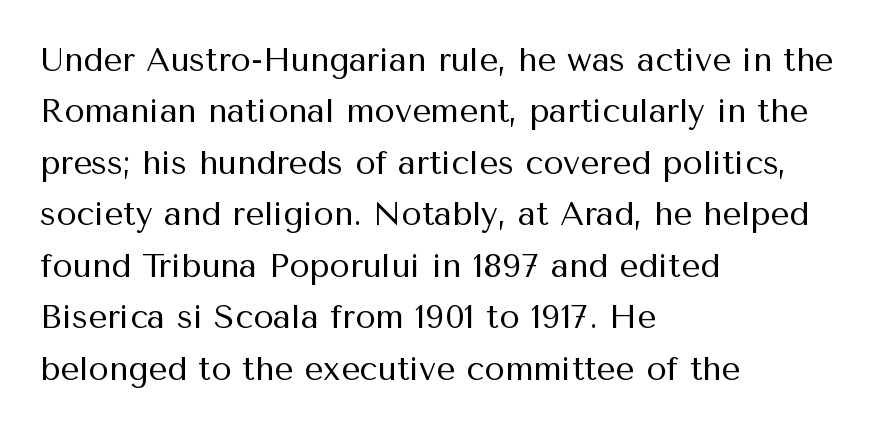
Q: Is the text bold? A: No.
Q: Is the text italic (slanted)? A: No, it is upright.
Q: Is the typeface a serif or a sans-serif typeface? A: Sans-serif.
Q: Is the text underlined? A: No.
Q: How is the paragraph aligned? A: Left-aligned.
Q: Is the spacing between letters normal or unusually wide? A: Normal.
Q: Is the spacing between lines tight, normal or loose? A: Normal.
Q: Width (condensed, normal, or wide)? A: Normal.
Q: Stroke contrast? A: Medium.
Q: x-height? A: Medium.
Q: Monospaced? A: No.
